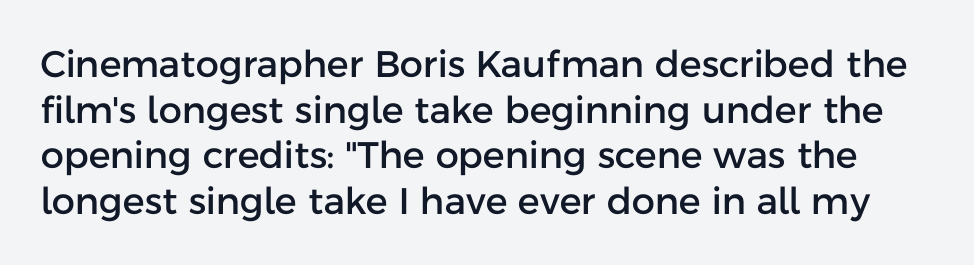
{"serif": "no", "italic": "no", "width": "normal", "stroke_contrast": "low", "x_height": "medium", "monospaced": "no", "underline": "no", "line_spacing_ratio": 1.23, "letter_spacing": "normal", "letter_spacing_em": 0.0, "glyph_px": 37}
